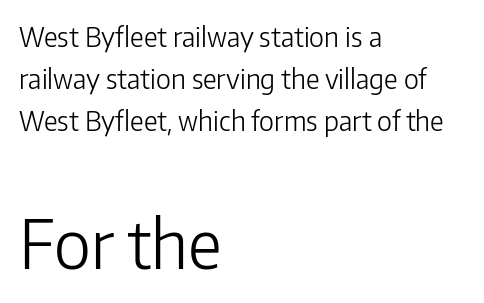
{"serif": "no", "italic": "no", "bold": "no", "weight": "light", "width": "normal", "stroke_contrast": "low", "x_height": "medium", "monospaced": "no", "underline": "no", "align": "left", "line_spacing": "normal", "line_spacing_ratio": 1.56, "letter_spacing": "normal", "letter_spacing_em": 0.0, "larger_block": "second", "size_ratio": 2.48, "glyph_px": 67}
